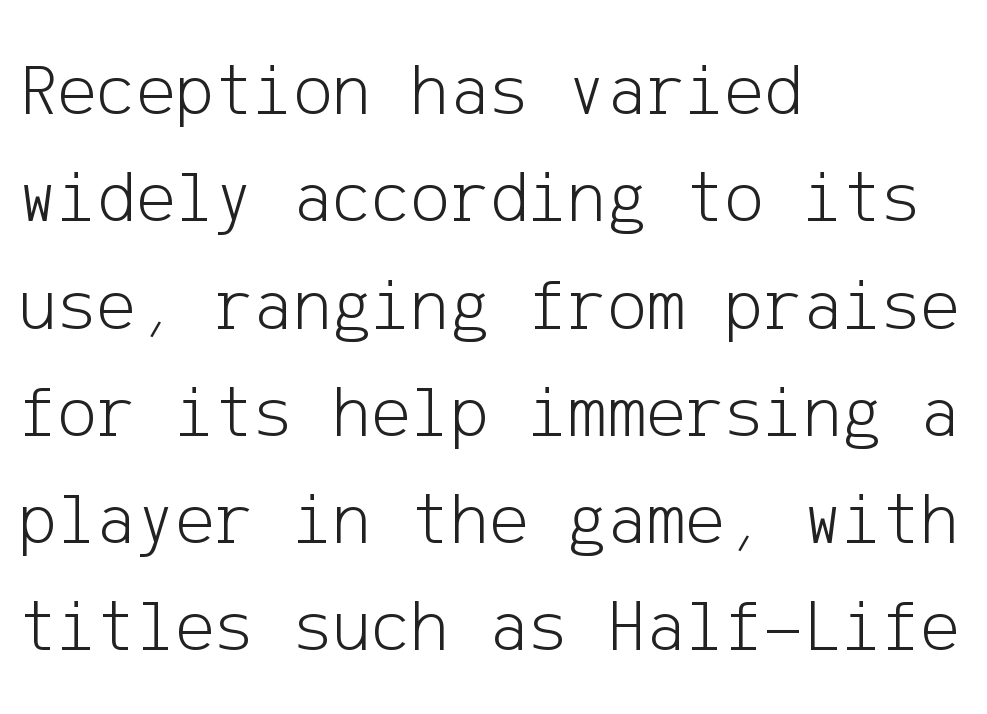
Q: Is the text bold? A: No.
Q: Is the text italic (slanted)? A: No, it is upright.
Q: Is the typeface a serif or a sans-serif typeface? A: Sans-serif.
Q: Is the text underlined? A: No.
Q: How is the paragraph aligned? A: Left-aligned.
Q: Is the spacing between letters normal or unusually wide? A: Normal.
Q: Is the spacing between lines tight, normal or loose? A: Normal.
Q: Width (condensed, normal, or wide)? A: Normal.
Q: Stroke contrast? A: Low.
Q: x-height? A: Medium.
